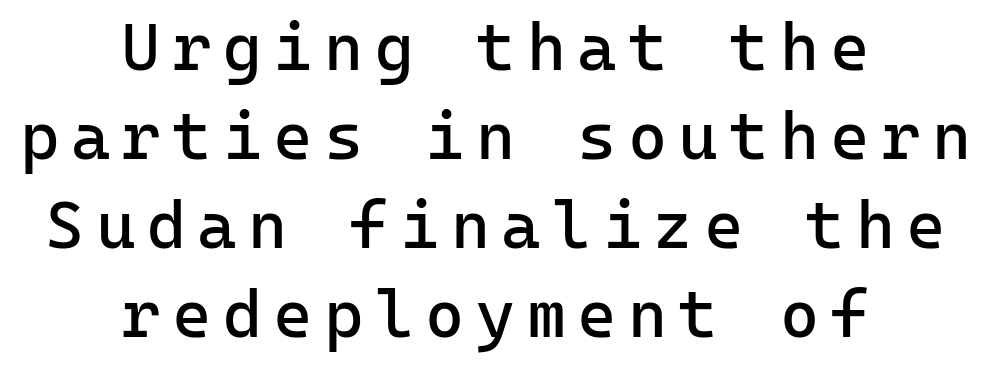
Q: Is the text bold? A: No.
Q: Is the text italic (slanted)? A: No, it is upright.
Q: Is the typeface a serif or a sans-serif typeface? A: Sans-serif.
Q: Is the text underlined? A: No.
Q: How is the paragraph aligned? A: Centered.
Q: Is the spacing between lines tight, normal or loose? A: Normal.
Q: Width (condensed, normal, or wide)? A: Normal.
Q: Stroke contrast? A: Low.
Q: x-height? A: Medium.
Q: Monospaced? A: Yes.
